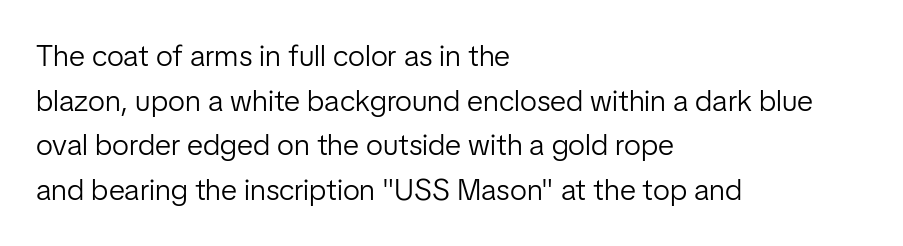
{"serif": "no", "italic": "no", "bold": "no", "weight": "light", "width": "normal", "stroke_contrast": "low", "x_height": "medium", "monospaced": "no", "underline": "no", "align": "left", "line_spacing": "normal", "line_spacing_ratio": 1.49, "letter_spacing": "normal", "letter_spacing_em": 0.0, "glyph_px": 30}
